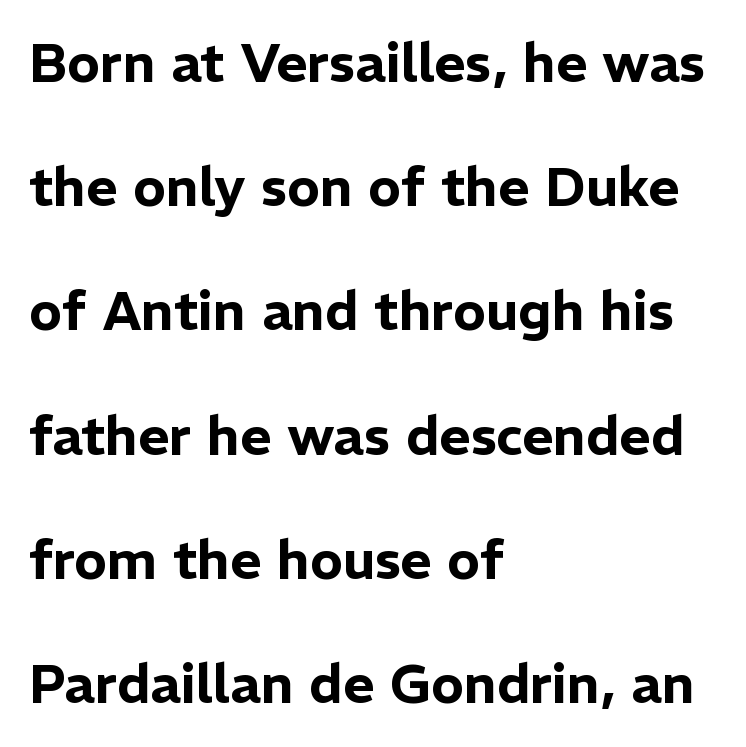
{"serif": "no", "italic": "no", "width": "normal", "stroke_contrast": "low", "x_height": "medium", "monospaced": "no", "underline": "no", "align": "left", "line_spacing": "loose", "line_spacing_ratio": 2.3, "letter_spacing": "normal", "letter_spacing_em": 0.0, "glyph_px": 54}
